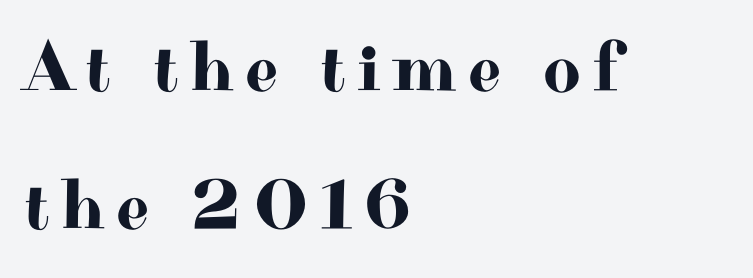
{"serif": "yes", "italic": "no", "width": "wide", "stroke_contrast": "high", "x_height": "small", "monospaced": "no", "underline": "no", "align": "left", "line_spacing": "loose", "line_spacing_ratio": 1.92, "glyph_px": 72}
